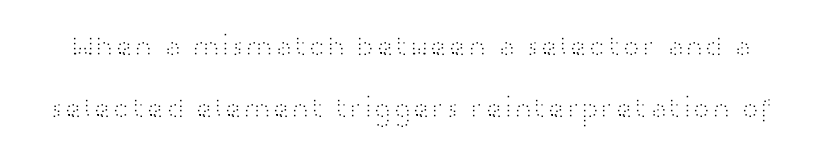
The image shows 29 px light, wide sans-serif type, upright; set loose line spacing (2.13x), normal letter spacing, not underlined; high stroke contrast and a medium x-height.
